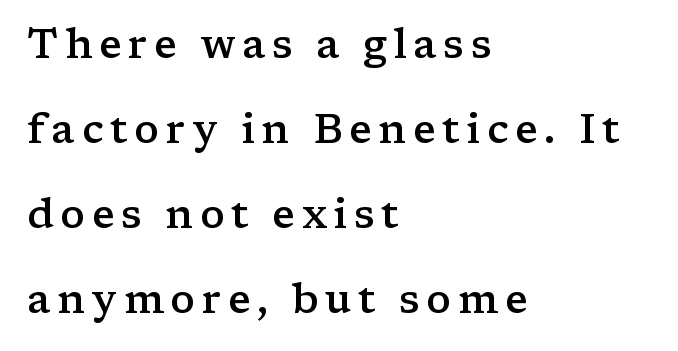
{"serif": "yes", "italic": "no", "bold": "semi", "weight": "semibold", "width": "wide", "stroke_contrast": "low", "x_height": "medium", "monospaced": "no", "underline": "no", "align": "left", "line_spacing": "loose", "line_spacing_ratio": 2.07, "glyph_px": 41}
